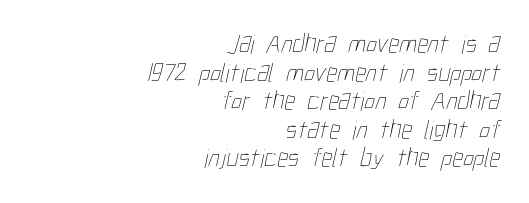
The image shows 27 px text type; set right-aligned, tight line spacing (1.06x), normal letter spacing, not underlined.
